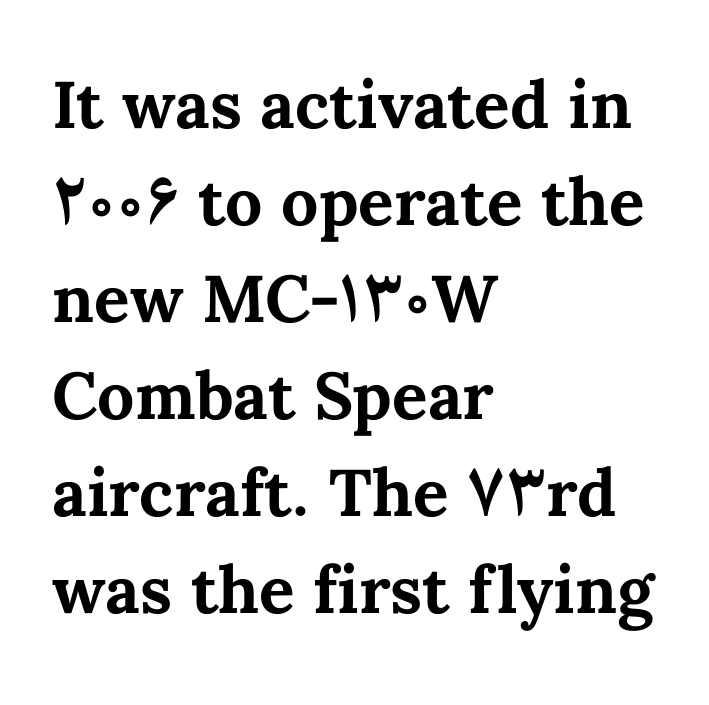
The image shows 66 px bold type, upright; set left-aligned, normal line spacing (1.47x), normal letter spacing, not underlined; medium stroke contrast and a medium x-height.
